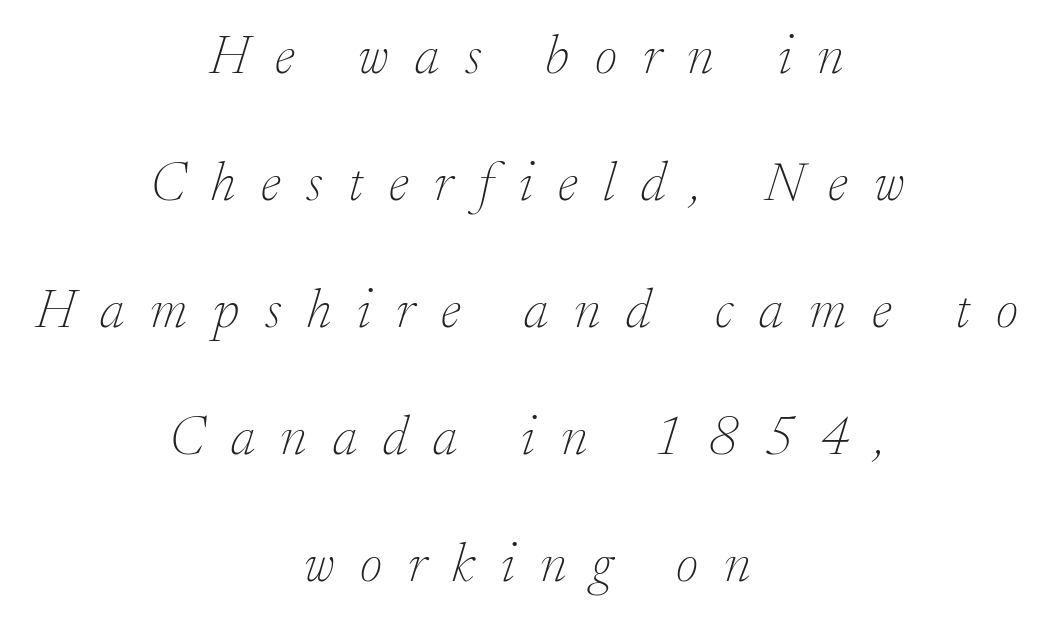
{"serif": "yes", "italic": "yes", "lean": "right", "slant_degrees": 17, "bold": "no", "weight": "thin", "width": "normal", "stroke_contrast": "low", "x_height": "small", "monospaced": "no", "underline": "no", "align": "center", "line_spacing": "loose", "line_spacing_ratio": 2.31, "letter_spacing": "wide", "letter_spacing_em": 0.47, "glyph_px": 55}
